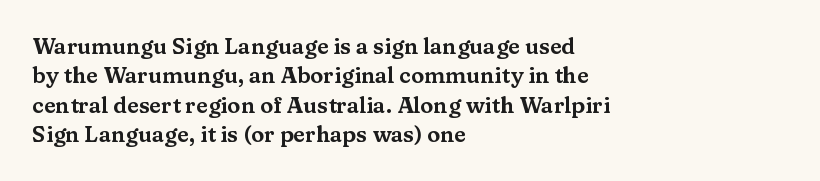
Reading down the block, your eye returns to a fixed left position each line. The type sits square on the baseline with zero lean. The space directly below the letters is spotless. Notice how descenders clear the ascenders below comfortably — that's standard leading. Each word holds together tightly as a unit, with standard inter-letter gaps.
